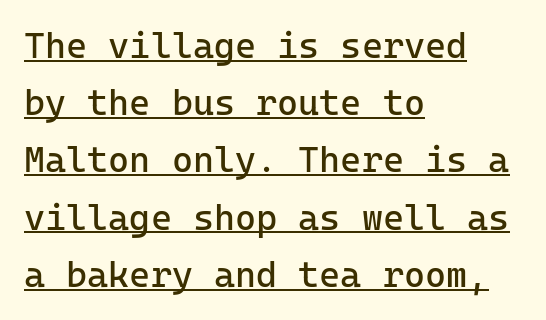
Q: Is the text bold? A: No.
Q: Is the text italic (slanted)? A: No, it is upright.
Q: Is the typeface a serif or a sans-serif typeface? A: Sans-serif.
Q: Is the text underlined? A: Yes.
Q: How is the paragraph aligned? A: Left-aligned.
Q: Is the spacing between letters normal or unusually wide? A: Normal.
Q: Is the spacing between lines tight, normal or loose? A: Normal.
Q: Width (condensed, normal, or wide)? A: Normal.
Q: Stroke contrast? A: Low.
Q: x-height? A: Medium.
Q: Monospaced? A: Yes.
